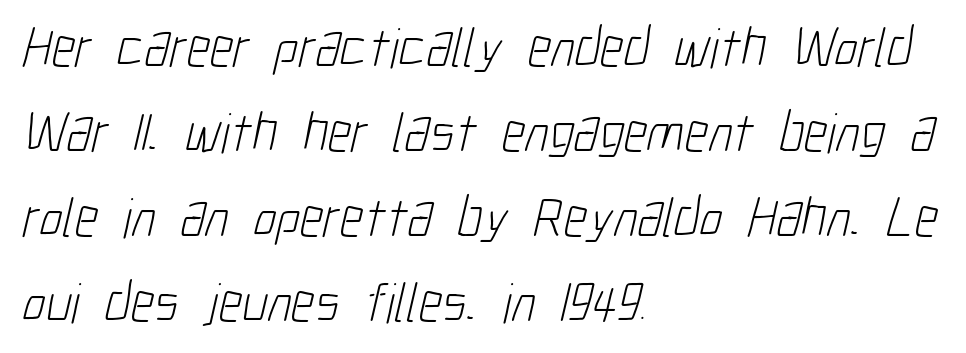
Proportional: the letters do not fall into vertical columns. These lines keep a tight, regular rhythm from letter to letter. The zone under the glyphs is completely vacant. What's the leading like? Ordinary, nothing unusual. Each letter's strokes conclude bluntly, with no projecting serifs. Which margin do the lines hug? The left one — the right edge is uneven.
